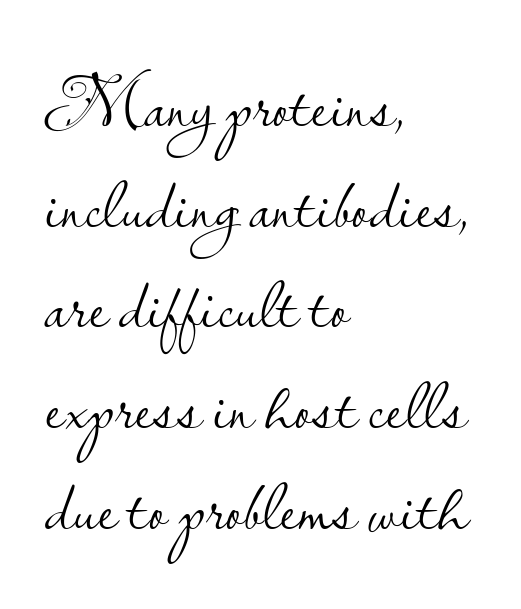
The image shows 73 px light sans-serif type; set left-aligned, normal line spacing (1.38x), normal letter spacing, not underlined; low stroke contrast and a small x-height.
